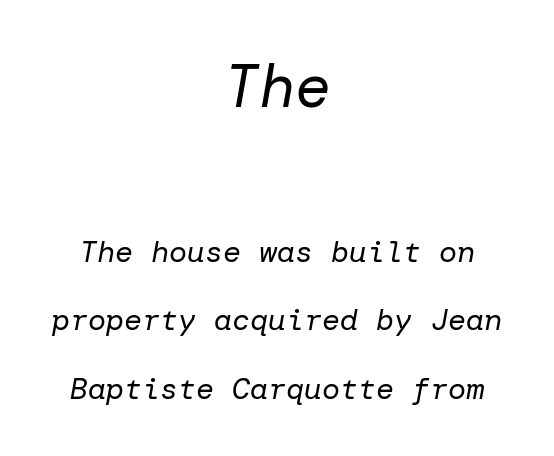
The image shows 60 px regular-weight type, italic (leaning right); set centered, loose line spacing (2.28x), normal letter spacing, not underlined; the first (top) block is 2.0x larger; low stroke contrast and a medium x-height.
